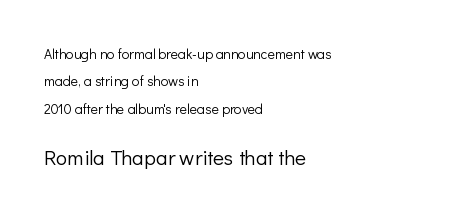
{"italic": "no", "bold": "no", "underline": "no", "align": "left", "line_spacing": "loose", "line_spacing_ratio": 1.95, "letter_spacing": "normal", "letter_spacing_em": 0.0, "larger_block": "second", "size_ratio": 1.5, "glyph_px": 21}
